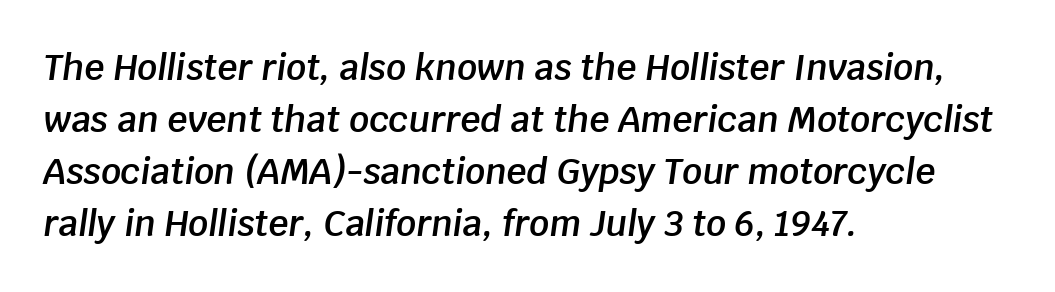
The image shows 35 px semibold type, italic (leaning right); set left-aligned, normal line spacing (1.49x), normal letter spacing, not underlined; low stroke contrast and a large x-height.
